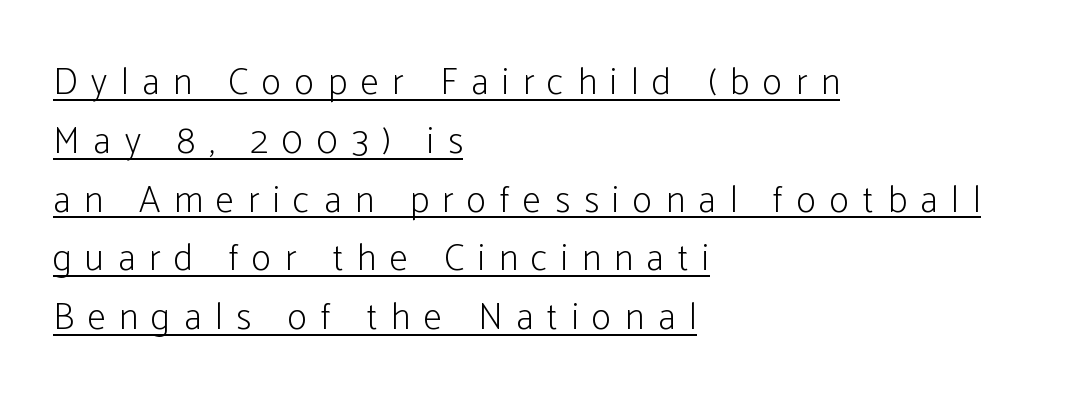
{"serif": "no", "italic": "no", "bold": "no", "weight": "light", "width": "condensed", "stroke_contrast": "low", "x_height": "medium", "monospaced": "no", "underline": "yes", "align": "left", "line_spacing": "normal", "line_spacing_ratio": 1.59, "letter_spacing": "wide", "letter_spacing_em": 0.37, "glyph_px": 37}
